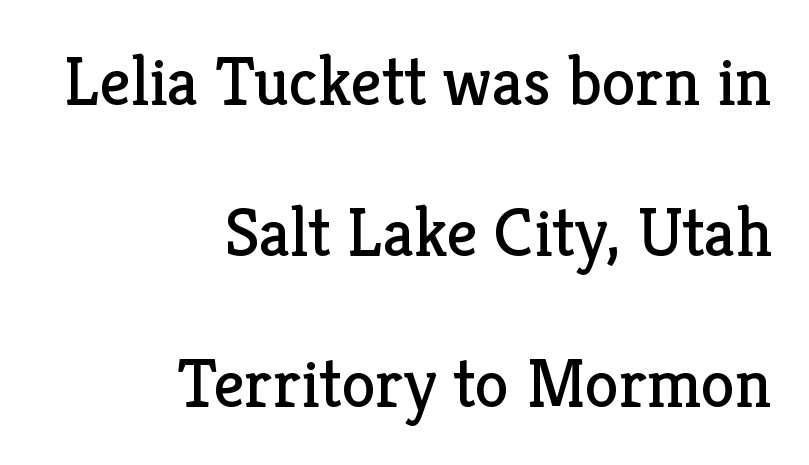
Q: Is the text bold? A: No.
Q: Is the text italic (slanted)? A: No, it is upright.
Q: Is the typeface a serif or a sans-serif typeface? A: Serif.
Q: Is the text underlined? A: No.
Q: How is the paragraph aligned? A: Right-aligned.
Q: Is the spacing between letters normal or unusually wide? A: Normal.
Q: Is the spacing between lines tight, normal or loose? A: Loose.
Q: Width (condensed, normal, or wide)? A: Normal.
Q: Stroke contrast? A: Low.
Q: x-height? A: Medium.
Q: Monospaced? A: No.
